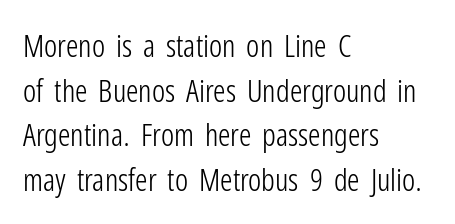
Stems and bowls with no extra thickness — not bold. Any mark beneath the type? The region is blank. Spacing verdict: proportional, widths tailored to each character. The ragged edge is on the right, which tells us the setting is flush left.
